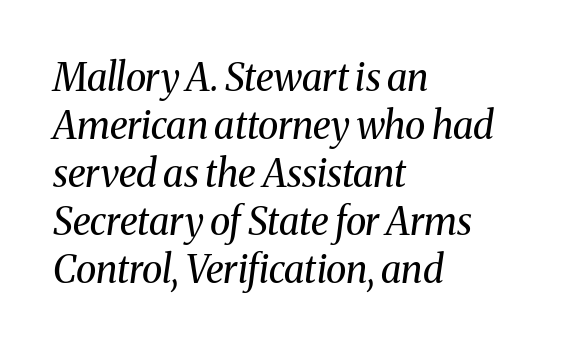
Q: Is the text bold? A: No.
Q: Is the text italic (slanted)? A: Yes, it leans right by about 8 degrees.
Q: Is the typeface a serif or a sans-serif typeface? A: Serif.
Q: Is the text underlined? A: No.
Q: How is the paragraph aligned? A: Left-aligned.
Q: Is the spacing between letters normal or unusually wide? A: Normal.
Q: Is the spacing between lines tight, normal or loose? A: Normal.
Q: Width (condensed, normal, or wide)? A: Normal.
Q: Stroke contrast? A: Medium.
Q: x-height? A: Medium.
Q: Monospaced? A: No.
